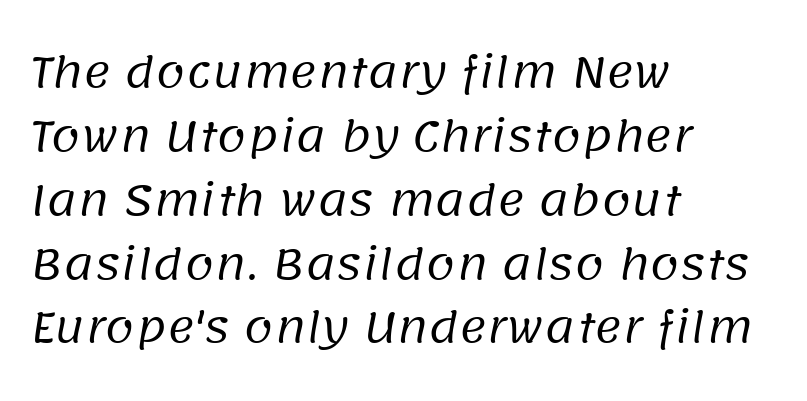
The image shows 42 px regular-weight sans-serif type; set left-aligned, normal line spacing (1.52x), normal letter spacing, not underlined; low stroke contrast and a large x-height.
